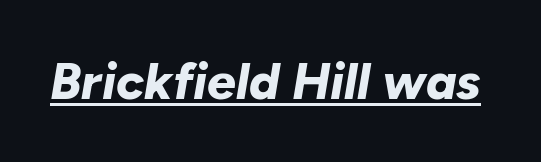
Q: Is the text bold? A: Yes.
Q: Is the text italic (slanted)? A: Yes, it leans right by about 10 degrees.
Q: Is the text underlined? A: Yes.
Q: Is the spacing between letters normal or unusually wide? A: Normal.
Q: Width (condensed, normal, or wide)? A: Normal.
Q: Stroke contrast? A: Low.
Q: x-height? A: Medium.
Q: Monospaced? A: No.
